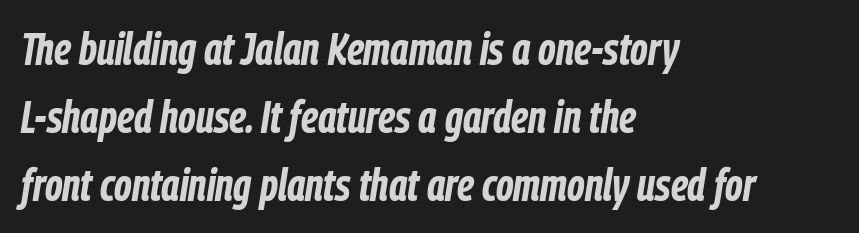
Q: Is the text bold? A: Yes.
Q: Is the text italic (slanted)? A: Yes, it leans right by about 9 degrees.
Q: Is the text underlined? A: No.
Q: How is the paragraph aligned? A: Left-aligned.
Q: Is the spacing between letters normal or unusually wide? A: Normal.
Q: Is the spacing between lines tight, normal or loose? A: Normal.
Q: Width (condensed, normal, or wide)? A: Condensed.
Q: Stroke contrast? A: Low.
Q: x-height? A: Medium.
Q: Monospaced? A: No.
